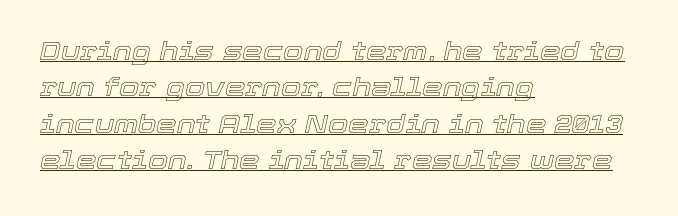
Q: Is the text italic (slanted)? A: Yes, it leans right by about 12 degrees.
Q: Is the text underlined? A: Yes.
Q: How is the paragraph aligned? A: Left-aligned.
Q: Is the spacing between letters normal or unusually wide? A: Normal.
Q: Is the spacing between lines tight, normal or loose? A: Normal.
